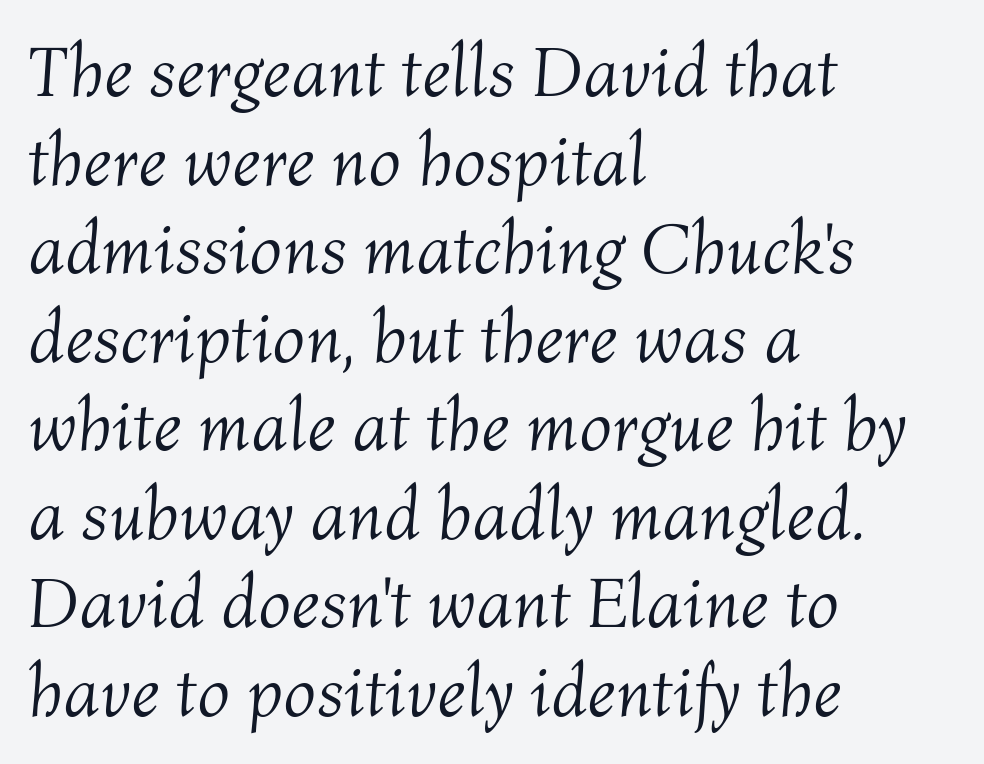
Just letters on the line, the space beneath them empty. Teacher's note: observe the even left margin — that is flush-left alignment. This sample has the flowing, uneven cadence of proportional lettering. Style check: oblique.
